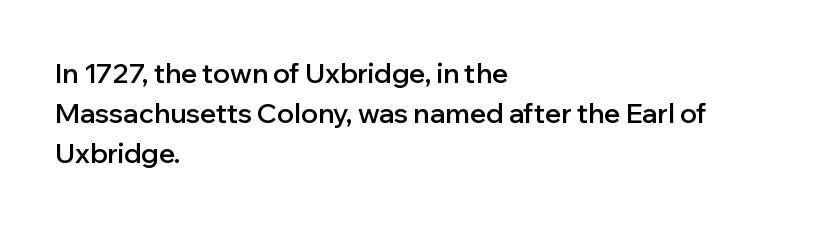
Type without underlining. The passage shown stacks its lines at a standard gap. This rendering uses left alignment, leaving the right contour irregular. Here the glyphs are tracked normally, forming tight word shapes.
